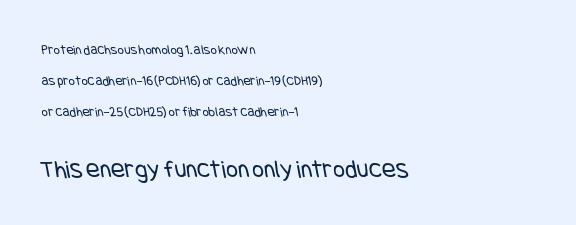
Q: Is the text bold? A: No.
Q: Is the text underlined? A: No.
Q: How is the paragraph aligned? A: Left-aligned.
Q: Is the spacing between letters normal or unusually wide? A: Normal.
Q: Is the spacing between lines tight, normal or loose? A: Loose.
Q: Which block of text is set in a larger size, the first (top) or the second (bottom)? A: The second (bottom) one.
